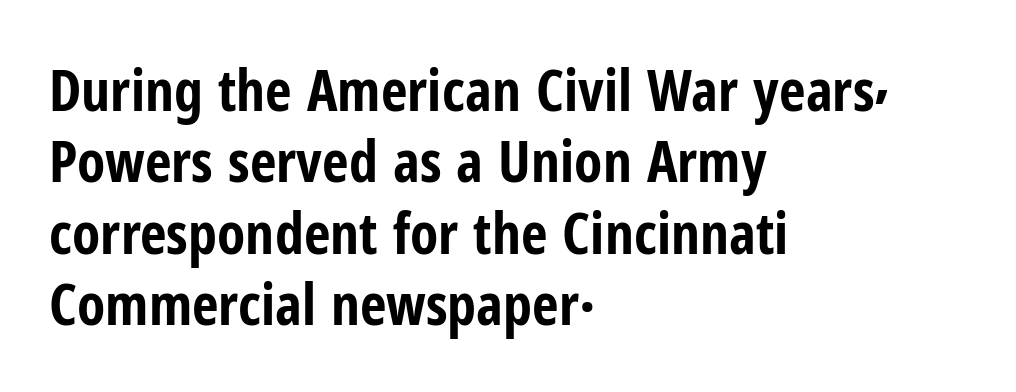
A typesetter would call this zero additional tracking. Here the designer chose a conventional face with non-uniform glyph widths. Underlining? Definitely not there. Note: no serifs on the glyphs. Short and long lines alike share a common starting point at left.
